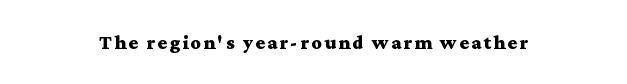
{"italic": "no", "bold": "yes", "underline": "no", "glyph_px": 20}
